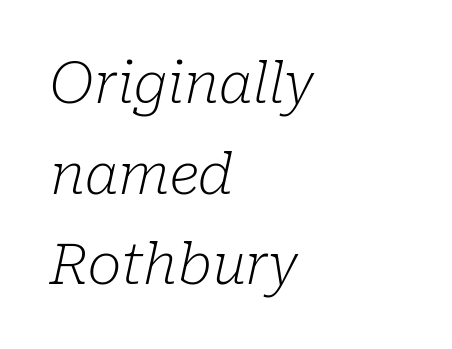
{"serif": "yes", "italic": "yes", "lean": "right", "slant_degrees": 10, "bold": "no", "weight": "light", "width": "normal", "stroke_contrast": "low", "x_height": "medium", "monospaced": "no", "underline": "no", "align": "left", "line_spacing": "normal", "line_spacing_ratio": 1.59, "letter_spacing": "normal", "letter_spacing_em": 0.0, "glyph_px": 57}
